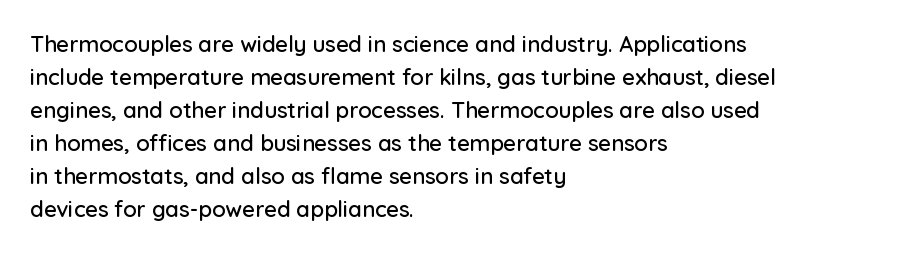
{"italic": "no", "underline": "no", "align": "left", "line_spacing": "normal", "line_spacing_ratio": 1.5, "letter_spacing": "normal", "letter_spacing_em": 0.0, "glyph_px": 22}
